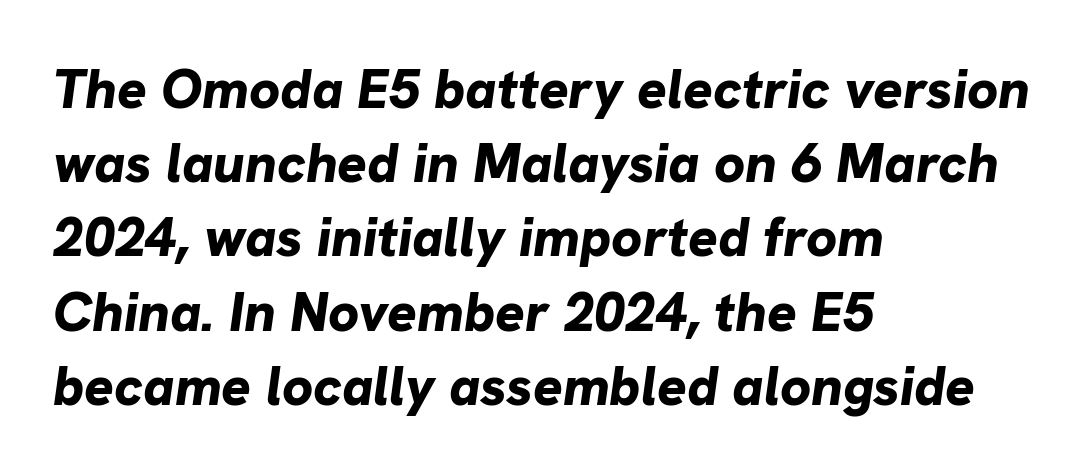
{"italic": "yes", "lean": "right", "slant_degrees": 8, "bold": "yes", "weight": "bold", "width": "normal", "stroke_contrast": "low", "x_height": "medium", "monospaced": "no", "underline": "no", "align": "left", "line_spacing": "normal", "line_spacing_ratio": 1.35, "letter_spacing": "normal", "letter_spacing_em": 0.0, "glyph_px": 55}
